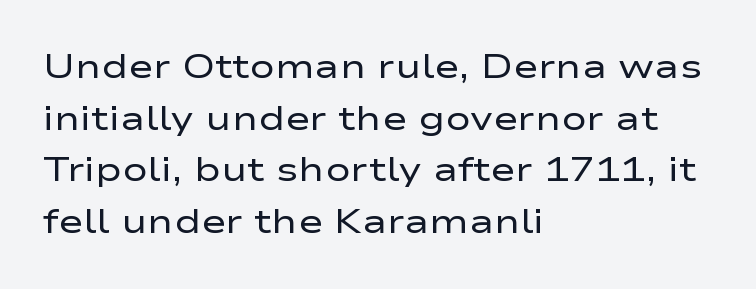
The image shows 34 px regular-weight, wide sans-serif type, upright; set left-aligned, normal line spacing (1.52x), normal letter spacing, not underlined; low stroke contrast and a medium x-height.
